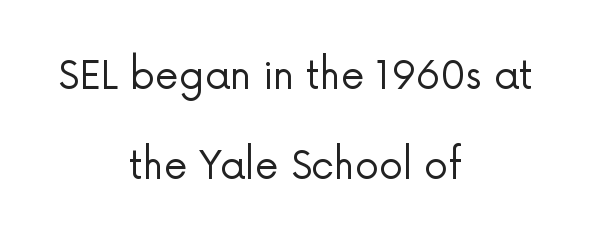
When letters stand straight like this, we call the style roman or upright. This reads as an unemphasized weight, regular at the heaviest. Leading: increased. This sample is center-justified, so both line endings float freely. A bare baseline throughout the passage. Words appear dense and cohesive because spacing is normal.
